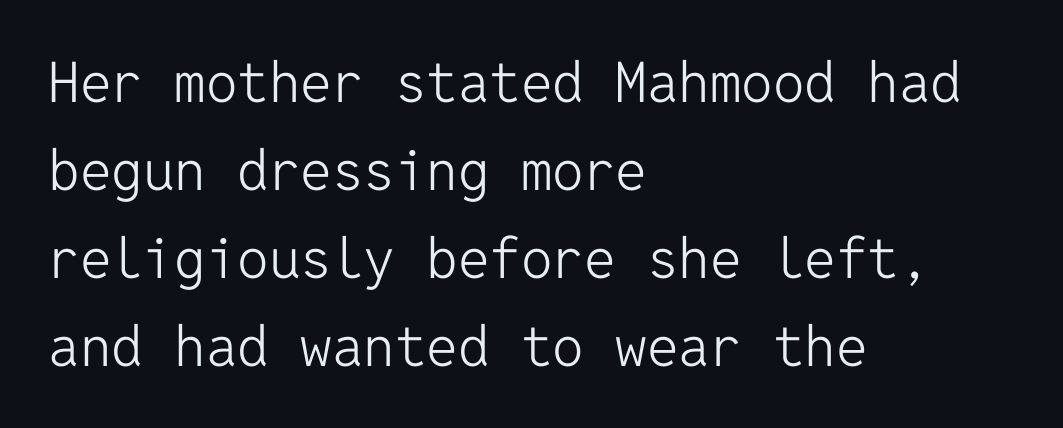
The image shows 56 px light sans-serif type, upright, monospaced; set left-aligned, normal line spacing (1.57x), normal letter spacing, not underlined; low stroke contrast and a medium x-height.
